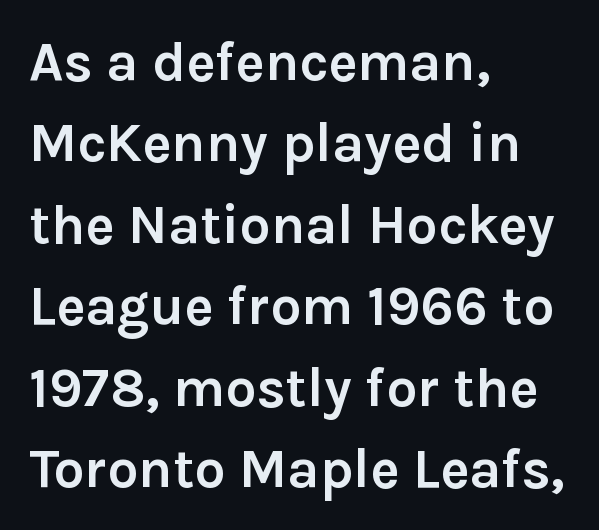
{"serif": "no", "italic": "no", "bold": "yes", "weight": "semibold", "width": "normal", "stroke_contrast": "low", "x_height": "medium", "monospaced": "no", "underline": "no", "align": "left", "line_spacing": "normal", "line_spacing_ratio": 1.48, "letter_spacing": "normal", "letter_spacing_em": 0.0, "glyph_px": 55}
